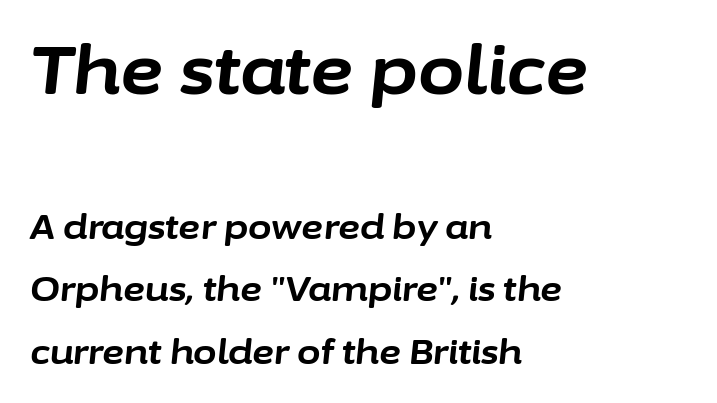
The image shows 67 px bold type, italic (leaning right); set left-aligned, line spacing 1.83x, normal letter spacing, not underlined; the first (top) block is 1.97x larger; low stroke contrast and a medium x-height.
